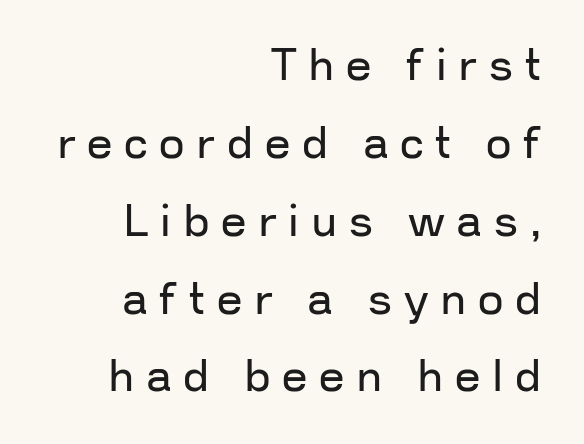
The image shows 45 px regular-weight sans-serif type, upright; set right-aligned, line spacing 1.73x, unusually wide letter spacing (+0.26 em), not underlined; low stroke contrast and a medium x-height.
